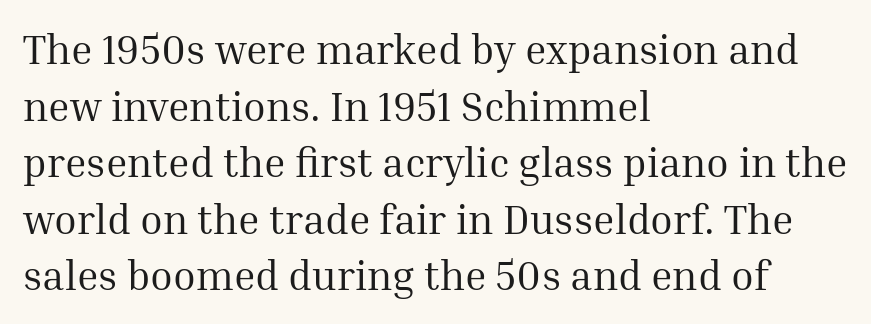
Small tapered or slab feet sit at the stroke ends, so this counts as serif. Weight: regular or lighter. This is roman type, the default non-slanted kind. How are the letters spaced? Ordinarily, with no added tracking.
